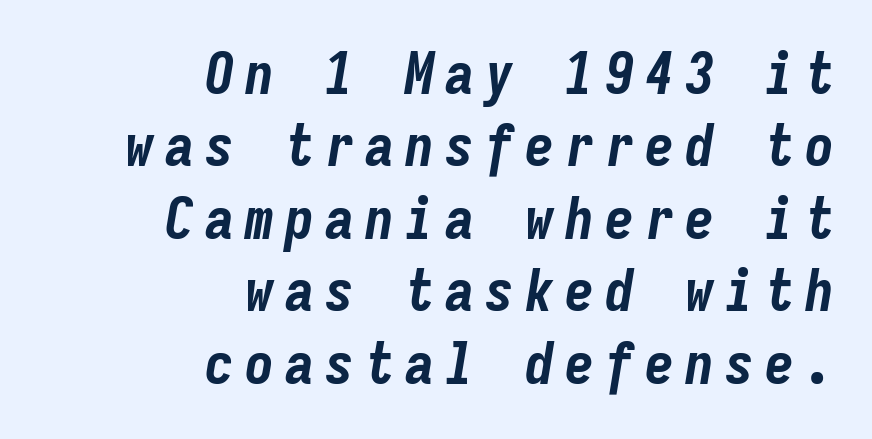
The sample has been set heavy, in full bold. Looking at the ascenders, they clearly lean. The designer left line spacing at the default. Fixed-width glyphs throughout — classic coding-font behaviour.
